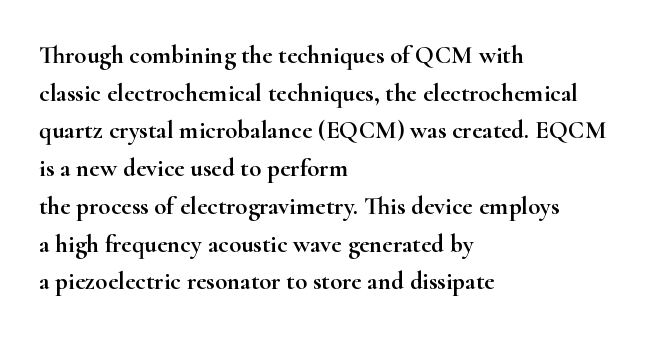
Descender tails drop into unmarked territory. If you drew a ruler down the left edge, every line would touch it. Nope, not italic — everything's standing straight. Successive baselines arrive at the customary interval. Tracking value appears to be zero — textbook default spacing.
